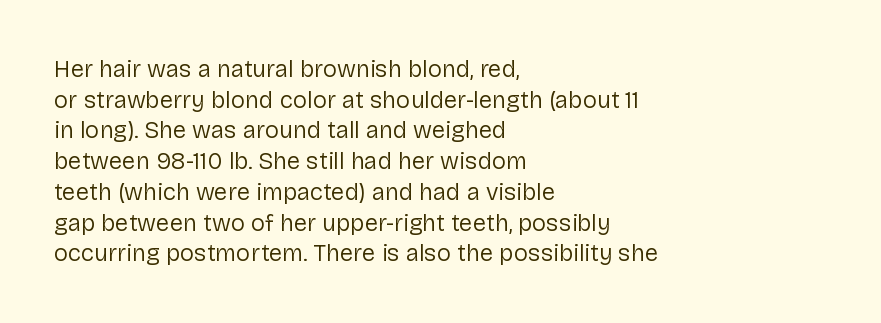
{"italic": "no", "bold": "no", "underline": "no", "align": "left", "line_spacing": "normal", "line_spacing_ratio": 1.28, "letter_spacing": "normal", "letter_spacing_em": 0.0, "glyph_px": 24}
